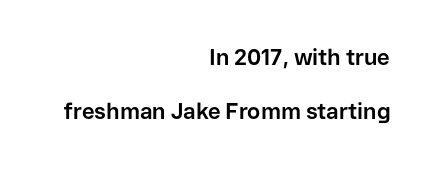
The image shows 22 px bold type, upright; set right-aligned, loose line spacing (2.44x), normal letter spacing, not underlined.
